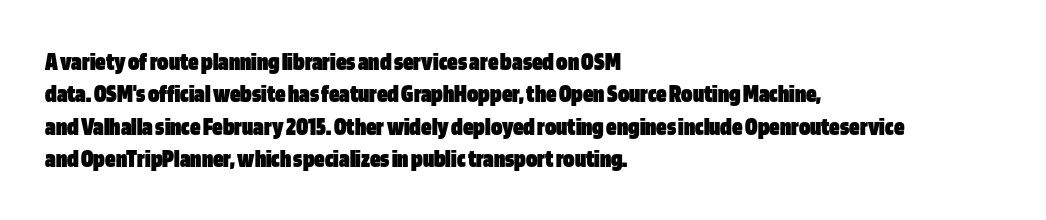
Q: Is the text bold? A: Yes.
Q: Is the text italic (slanted)? A: No, it is upright.
Q: Is the text underlined? A: No.
Q: How is the paragraph aligned? A: Left-aligned.
Q: Is the spacing between letters normal or unusually wide? A: Normal.
Q: Is the spacing between lines tight, normal or loose? A: Normal.
